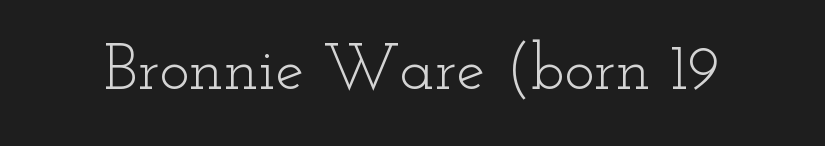
{"serif": "yes", "italic": "no", "bold": "no", "weight": "light", "width": "wide", "stroke_contrast": "low", "x_height": "small", "monospaced": "no", "underline": "no", "letter_spacing": "normal", "letter_spacing_em": 0.0, "glyph_px": 64}
